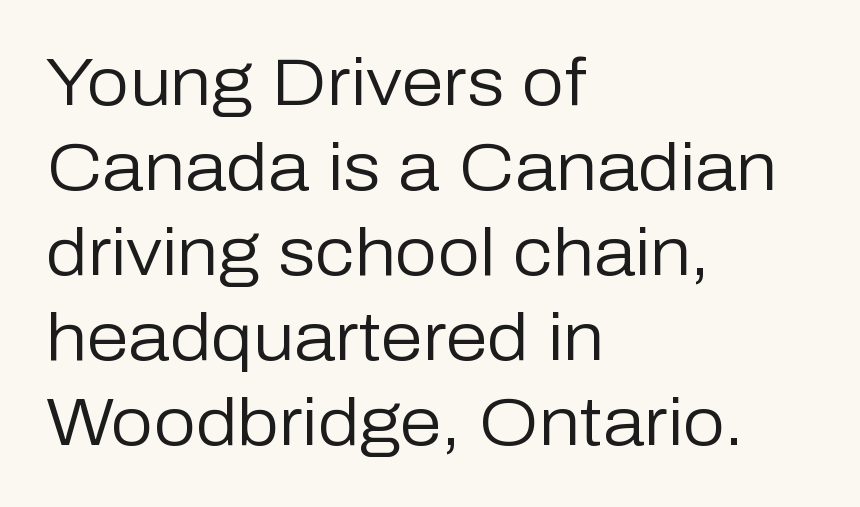
Q: Is the text bold? A: No.
Q: Is the text italic (slanted)? A: No, it is upright.
Q: Is the typeface a serif or a sans-serif typeface? A: Sans-serif.
Q: Is the text underlined? A: No.
Q: How is the paragraph aligned? A: Left-aligned.
Q: Is the spacing between letters normal or unusually wide? A: Normal.
Q: Is the spacing between lines tight, normal or loose? A: Normal.
Q: Width (condensed, normal, or wide)? A: Normal.
Q: Stroke contrast? A: Low.
Q: x-height? A: Medium.
Q: Monospaced? A: No.
